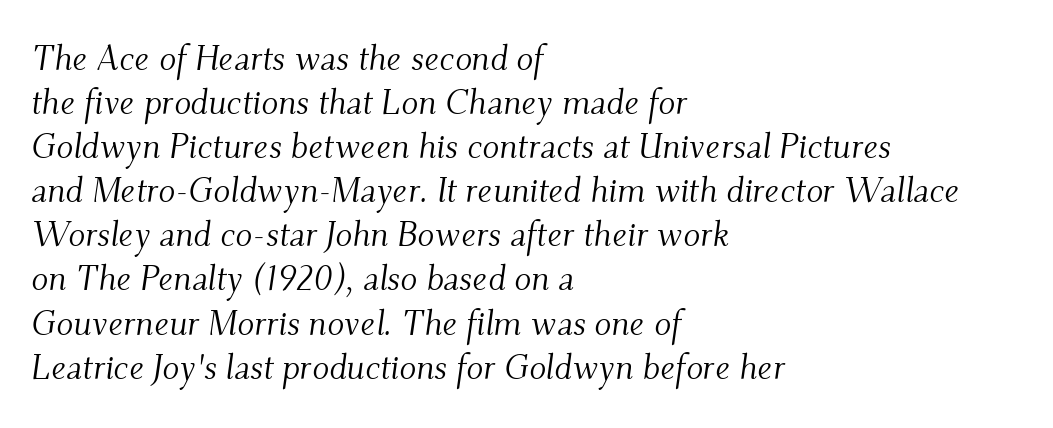
{"serif": "yes", "italic": "yes", "lean": "right", "slant_degrees": 9, "bold": "no", "weight": "light", "width": "normal", "stroke_contrast": "medium", "x_height": "small", "monospaced": "no", "underline": "no", "align": "left", "line_spacing": "normal", "line_spacing_ratio": 1.26, "letter_spacing": "normal", "letter_spacing_em": 0.0, "glyph_px": 35}
